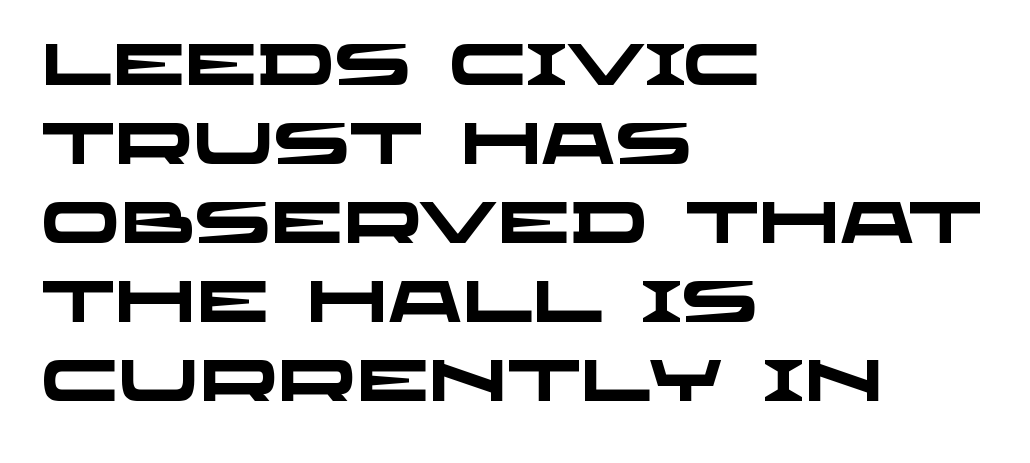
The image shows 58 px heavy, wide sans-serif type; set left-aligned, normal line spacing (1.36x), normal letter spacing, not underlined; low stroke contrast and a large x-height.
